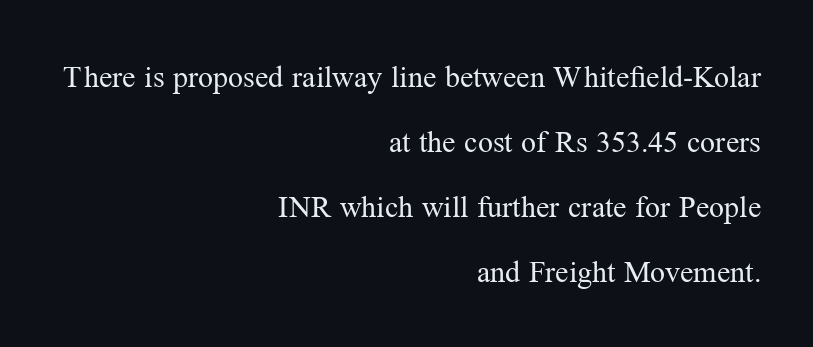
Q: Is the text bold? A: No.
Q: Is the text italic (slanted)? A: No, it is upright.
Q: Is the typeface a serif or a sans-serif typeface? A: Serif.
Q: Is the text underlined? A: No.
Q: How is the paragraph aligned? A: Right-aligned.
Q: Is the spacing between letters normal or unusually wide? A: Normal.
Q: Is the spacing between lines tight, normal or loose? A: Loose.
Q: Width (condensed, normal, or wide)? A: Normal.
Q: Stroke contrast? A: Medium.
Q: x-height? A: Medium.
Q: Monospaced? A: No.
